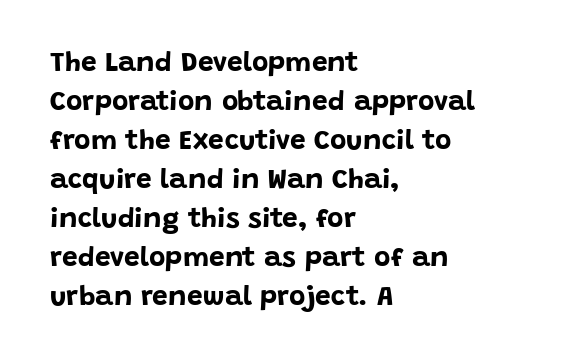
Font category for this specimen: sans-serif. This sample has the flowing, uneven cadence of proportional lettering. Caption: bold face, heavy strokes. Whoever set this chose a conventional vertical rhythm.
